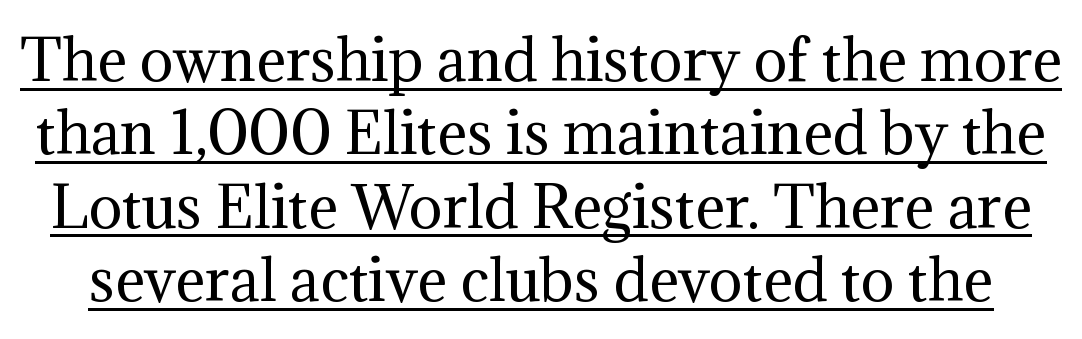
Q: Is the text bold? A: No.
Q: Is the text italic (slanted)? A: No, it is upright.
Q: Is the typeface a serif or a sans-serif typeface? A: Serif.
Q: Is the text underlined? A: Yes.
Q: Is the spacing between letters normal or unusually wide? A: Normal.
Q: Is the spacing between lines tight, normal or loose? A: Normal.
Q: Width (condensed, normal, or wide)? A: Normal.
Q: Stroke contrast? A: Medium.
Q: x-height? A: Medium.
Q: Monospaced? A: No.
